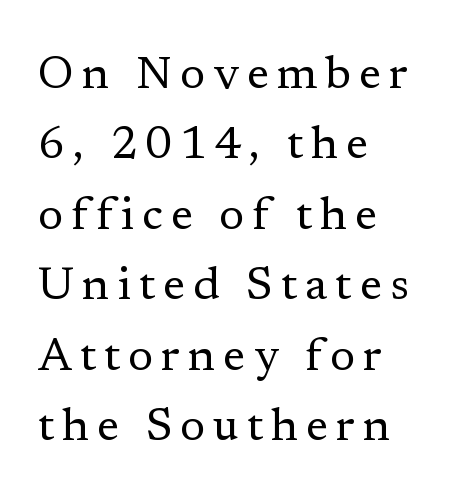
{"serif": "yes", "italic": "no", "bold": "no", "weight": "regular", "width": "normal", "stroke_contrast": "low", "x_height": "medium", "monospaced": "no", "underline": "no", "align": "left", "line_spacing": "normal", "line_spacing_ratio": 1.53, "glyph_px": 46}
